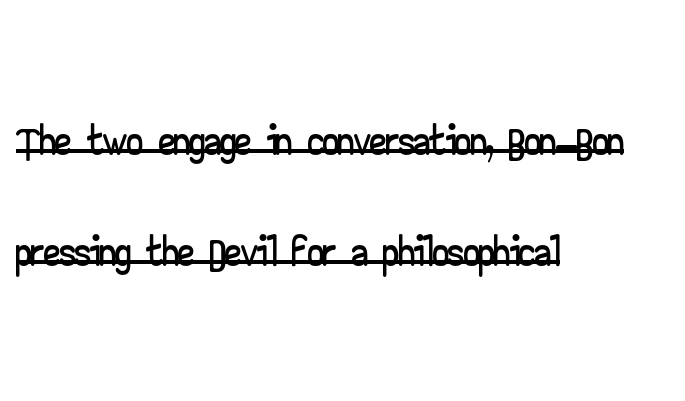
{"serif": "no", "italic": "no", "width": "wide", "stroke_contrast": "low", "x_height": "small", "monospaced": "no", "underline": "yes", "align": "left", "line_spacing_ratio": 1.73, "letter_spacing": "normal", "letter_spacing_em": 0.0, "glyph_px": 64}
